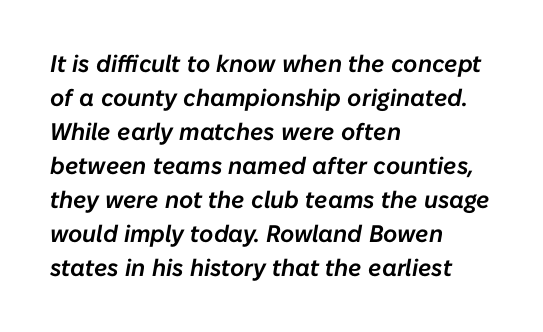
The paragraph shown leans on its left margin. The line texture is even and compact thanks to regular tracking. Plain, unruled lines of type. The lines sit at an ordinary, default distance from one another.
